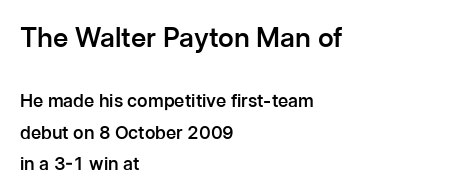
Nobody drew a line under any word here. The initial chunk of copy outweighs the following chunk in type size. If you drew a ruler down the left edge, every line would touch it. Every stem runs plumb, perpendicular to the baseline.
